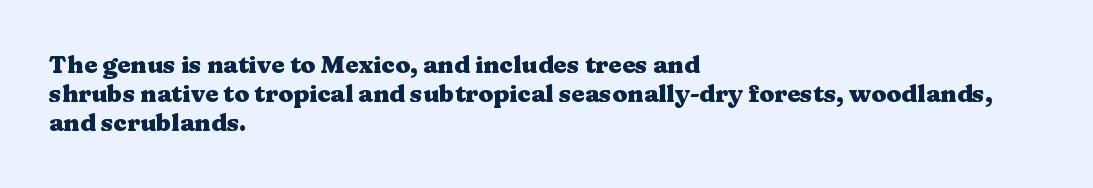
The image shows 24 px bold type, upright; set left-aligned, line spacing 1.21x, normal letter spacing, not underlined.
